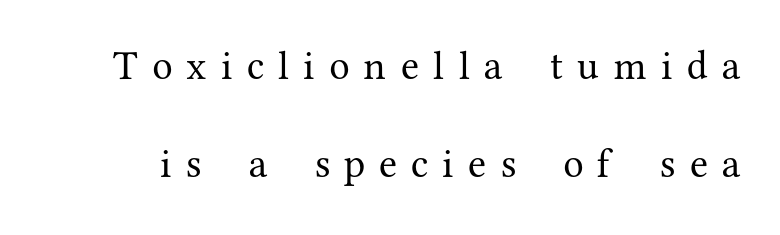
The image shows 41 px regular-weight serif type, upright; set loose line spacing (2.39x), unusually wide letter spacing (+0.35 em), not underlined; medium stroke contrast and a medium x-height.
